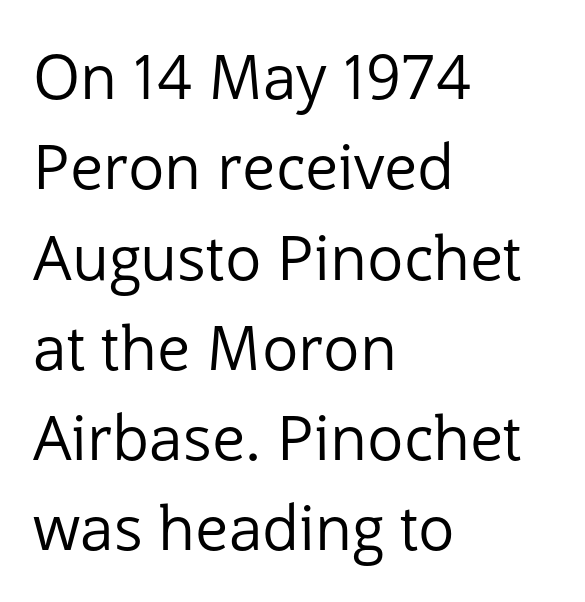
Q: Is the text bold? A: No.
Q: Is the text italic (slanted)? A: No, it is upright.
Q: Is the typeface a serif or a sans-serif typeface? A: Sans-serif.
Q: Is the text underlined? A: No.
Q: How is the paragraph aligned? A: Left-aligned.
Q: Is the spacing between letters normal or unusually wide? A: Normal.
Q: Is the spacing between lines tight, normal or loose? A: Normal.
Q: Width (condensed, normal, or wide)? A: Normal.
Q: Stroke contrast? A: Low.
Q: x-height? A: Medium.
Q: Monospaced? A: No.
